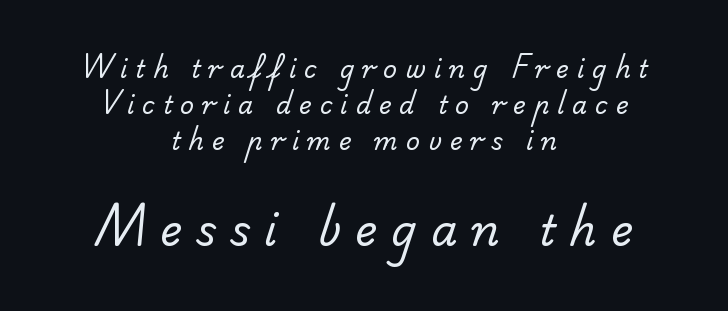
Q: Is the text bold? A: No.
Q: Is the typeface a serif or a sans-serif typeface? A: Sans-serif.
Q: Is the text underlined? A: No.
Q: How is the paragraph aligned? A: Centered.
Q: Is the spacing between letters normal or unusually wide? A: Unusually wide.
Q: Is the spacing between lines tight, normal or loose? A: Normal.
Q: Which block of text is set in a larger size, the first (top) or the second (bottom)? A: The second (bottom) one.
Q: Width (condensed, normal, or wide)? A: Normal.
Q: Stroke contrast? A: Low.
Q: x-height? A: Small.
Q: Monospaced? A: No.
